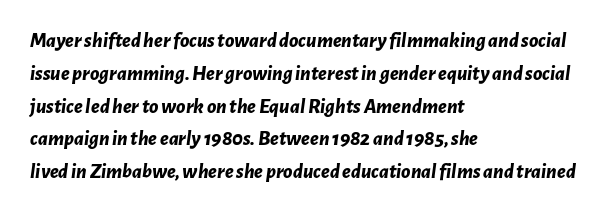
The lines in this sample share a left origin and differ only in where they stop. Characters follow at the spacing the type designer built in. Letters rest on an invisible, unmarked baseline. Rows of type keep a routine distance in the vertical direction. This is heavy type, rendered in bold.
